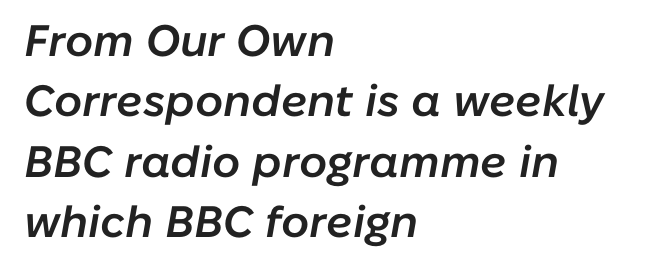
The space directly below the letters is spotless. Is this a fixed-width face? No — the glyphs have proportional, varying widths. Honestly, the row spacing looks completely unremarkable. Each glyph is drawn with semibold strokes, heavier than normal yet not fully bold. The rendering keeps characters at their native spacing. You can tell it's italic because the verticals aren't actually vertical.
